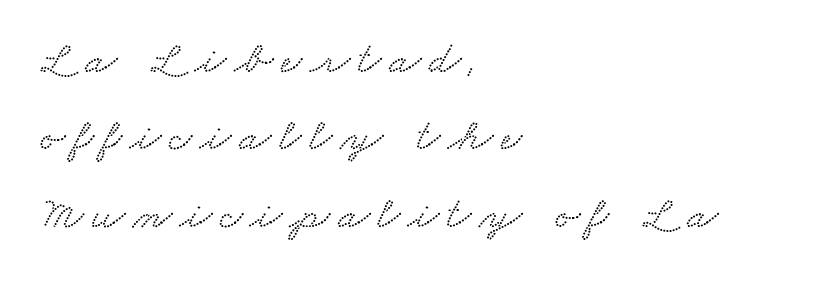
Q: Is the typeface a serif or a sans-serif typeface? A: Serif.
Q: Is the text underlined? A: No.
Q: How is the paragraph aligned? A: Left-aligned.
Q: Is the spacing between lines tight, normal or loose? A: Normal.
Q: Width (condensed, normal, or wide)? A: Wide.
Q: Stroke contrast? A: Low.
Q: x-height? A: Small.
Q: Monospaced? A: No.
